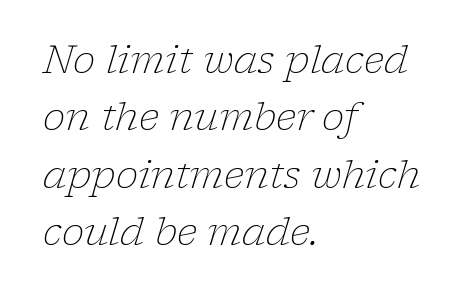
Q: Is the text bold? A: No.
Q: Is the text italic (slanted)? A: Yes, it leans right by about 17 degrees.
Q: Is the typeface a serif or a sans-serif typeface? A: Serif.
Q: Is the text underlined? A: No.
Q: How is the paragraph aligned? A: Left-aligned.
Q: Is the spacing between letters normal or unusually wide? A: Normal.
Q: Is the spacing between lines tight, normal or loose? A: Normal.
Q: Width (condensed, normal, or wide)? A: Normal.
Q: Stroke contrast? A: Low.
Q: x-height? A: Medium.
Q: Monospaced? A: No.
